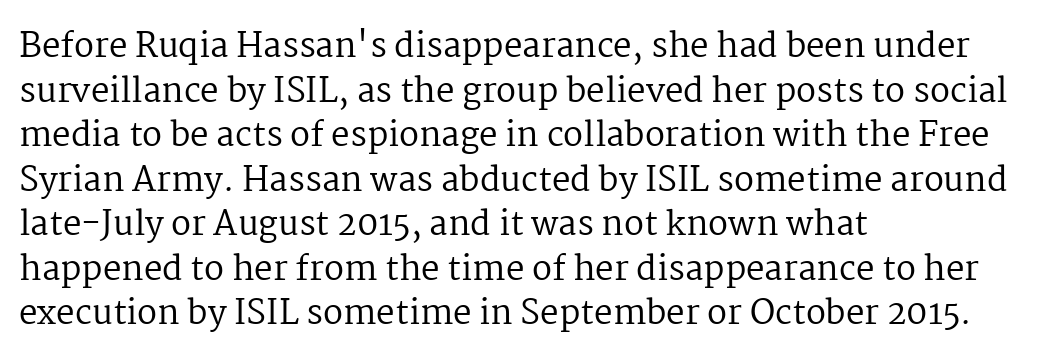
Q: Is the text bold? A: No.
Q: Is the text italic (slanted)? A: No, it is upright.
Q: Is the typeface a serif or a sans-serif typeface? A: Serif.
Q: Is the text underlined? A: No.
Q: How is the paragraph aligned? A: Left-aligned.
Q: Is the spacing between letters normal or unusually wide? A: Normal.
Q: Is the spacing between lines tight, normal or loose? A: Normal.
Q: Width (condensed, normal, or wide)? A: Normal.
Q: Stroke contrast? A: Medium.
Q: x-height? A: Medium.
Q: Monospaced? A: No.
